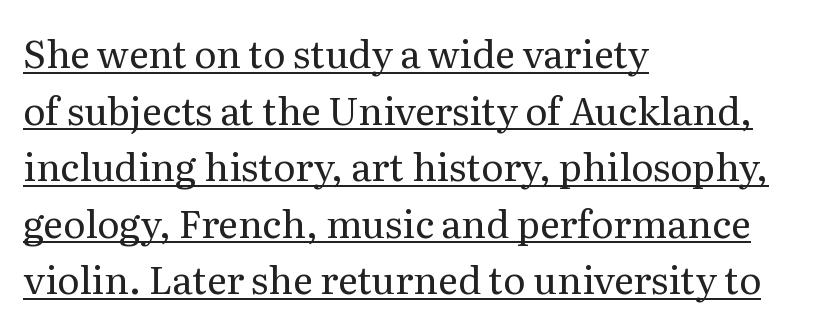
The image shows 38 px regular-weight serif type, upright; set left-aligned, normal line spacing (1.49x), normal letter spacing, underlined; medium stroke contrast and a medium x-height.
